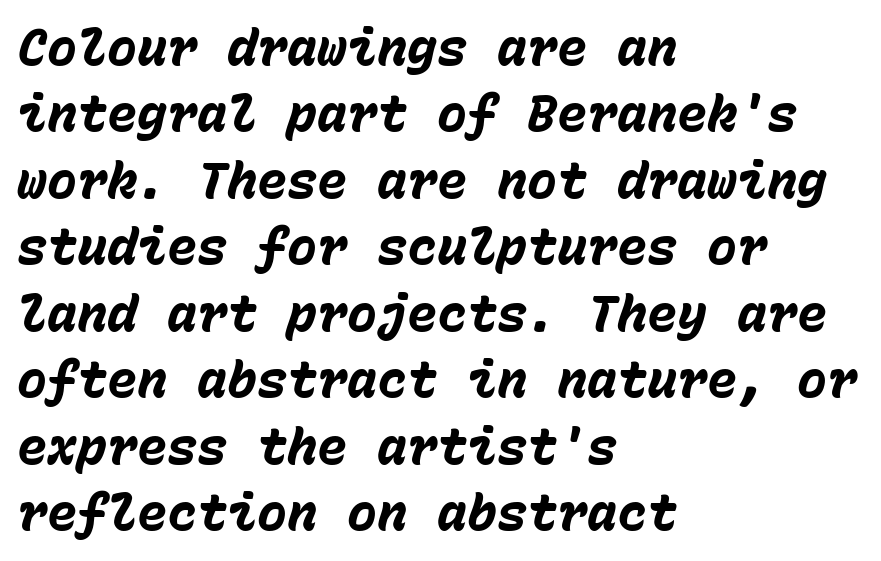
The image shows 50 px heavy type, italic (leaning right), monospaced; set left-aligned, normal line spacing (1.33x), normal letter spacing, not underlined; low stroke contrast and a medium x-height.
